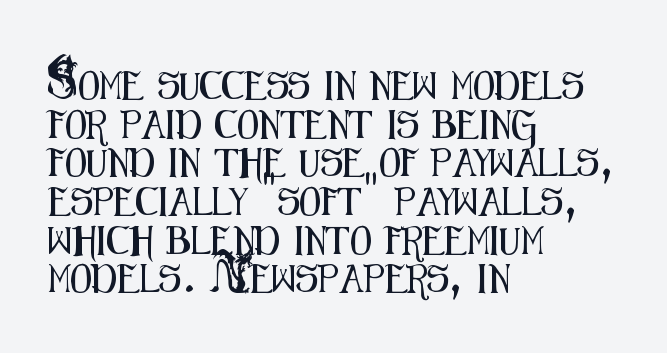
Q: Is the text italic (slanted)? A: No, it is upright.
Q: Is the typeface a serif or a sans-serif typeface? A: Sans-serif.
Q: Is the text underlined? A: No.
Q: How is the paragraph aligned? A: Left-aligned.
Q: Is the spacing between letters normal or unusually wide? A: Normal.
Q: Is the spacing between lines tight, normal or loose? A: Normal.
Q: Width (condensed, normal, or wide)? A: Condensed.
Q: Stroke contrast? A: Medium.
Q: x-height? A: Small.
Q: Monospaced? A: No.
